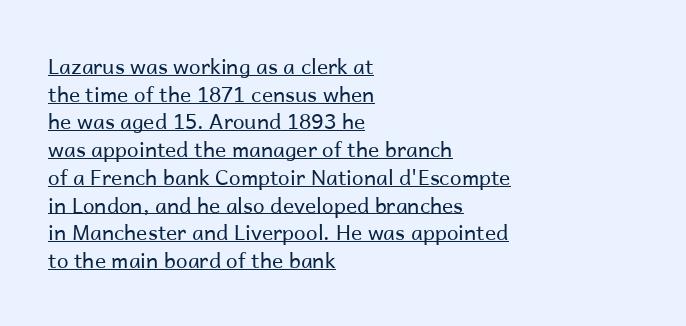
All the whitespace from short lines collects on the right. In designer terms, the underline attribute is active on this setting. Vertical stems look standard width or narrower in stroke. Leading: standard.
